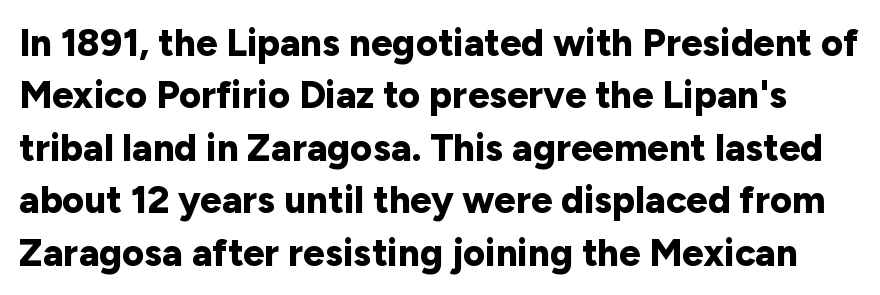
Q: Is the text bold? A: Yes.
Q: Is the text italic (slanted)? A: No, it is upright.
Q: Is the typeface a serif or a sans-serif typeface? A: Sans-serif.
Q: Is the text underlined? A: No.
Q: Is the spacing between letters normal or unusually wide? A: Normal.
Q: Is the spacing between lines tight, normal or loose? A: Normal.
Q: Width (condensed, normal, or wide)? A: Normal.
Q: Stroke contrast? A: Low.
Q: x-height? A: Medium.
Q: Monospaced? A: No.
